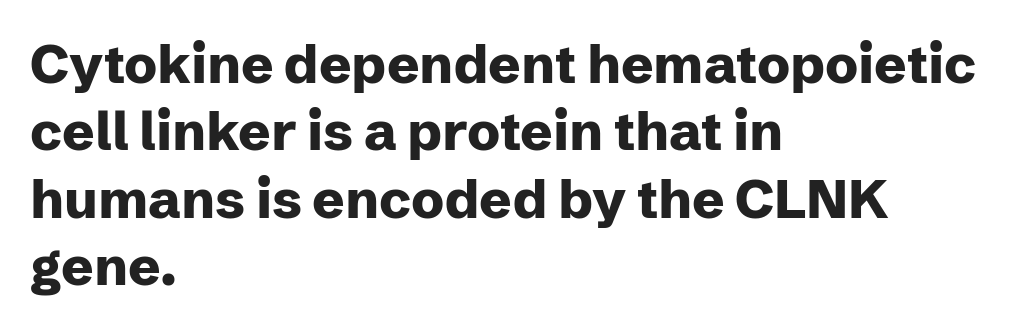
The image shows 54 px heavy sans-serif type, upright; set left-aligned, normal line spacing (1.25x), normal letter spacing, not underlined; low stroke contrast and a medium x-height.
